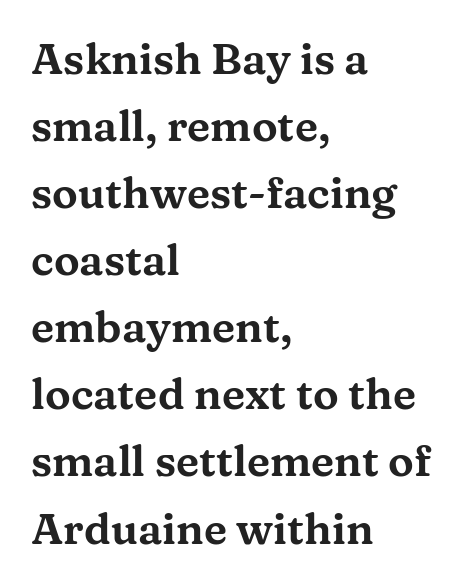
{"serif": "yes", "italic": "no", "width": "wide", "stroke_contrast": "medium", "x_height": "medium", "monospaced": "no", "underline": "no", "align": "left", "line_spacing": "normal", "line_spacing_ratio": 1.56, "letter_spacing": "normal", "letter_spacing_em": 0.0, "glyph_px": 43}
